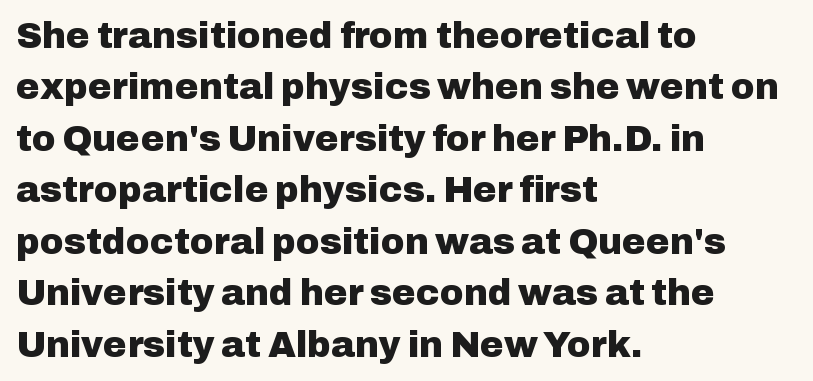
The passage shown has conventional tracking throughout. Spacing verdict: proportional, widths tailored to each character. These lines are set flush left with a ragged right edge. Examine the stroke ends and you'll find no serifs. Do the letters lean? They stand straight. The block of text has a typical density, with ordinary space between rows.
